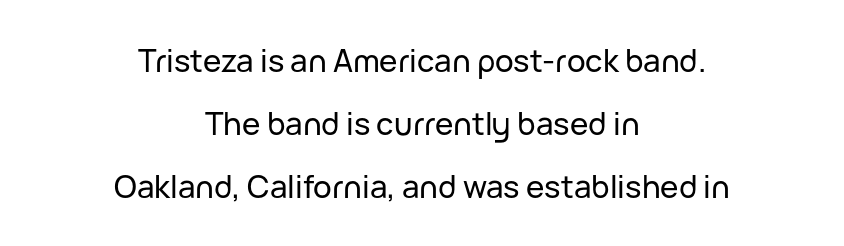
Posture: straight, roman, zero tilt. The paragraph has two soft edges and a firm central axis. This rendering leaves character spacing at its baseline value. A typesetter would call this proportional, since set widths differ per character. In terms of leading, this rendering errs on the spacious side.
